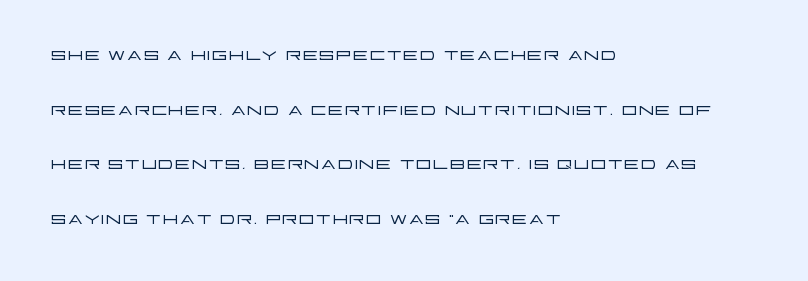
The image shows 25 px text type, upright; set left-aligned, loose line spacing (2.19x), normal letter spacing, not underlined.
